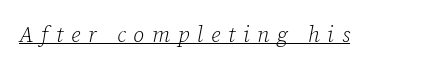
The image shows 22 px text type, italic (leaning right); set unusually wide letter spacing (+0.35 em), underlined.
